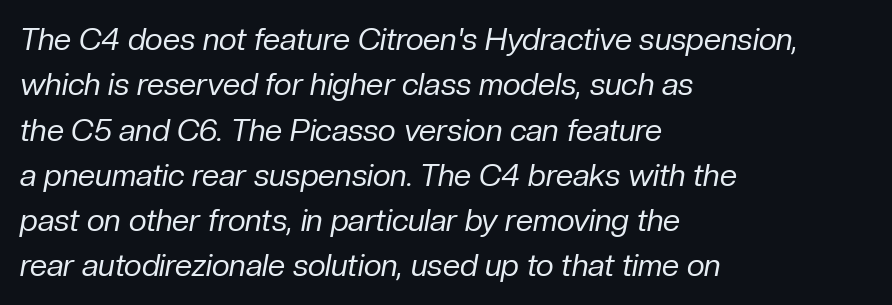
The setting favours the left margin, as ordinary paragraphs usually do. You could not count columns in this text — the font is proportionally spaced. Regular leading. Words appear dense and cohesive because spacing is normal.
